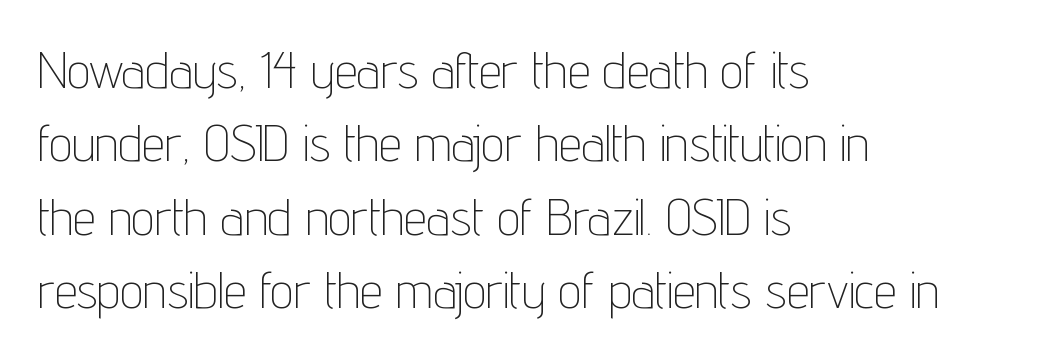
The image shows 51 px thin, condensed sans-serif type, upright; set left-aligned, normal line spacing (1.44x), normal letter spacing, not underlined; low stroke contrast and a medium x-height.
